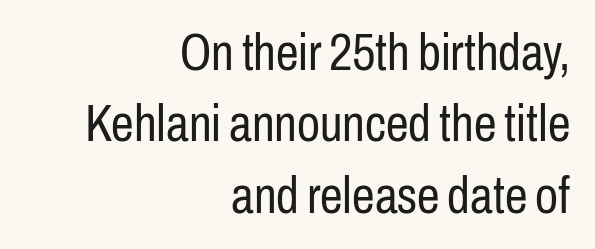
Q: Is the text bold? A: No.
Q: Is the text italic (slanted)? A: No, it is upright.
Q: Is the typeface a serif or a sans-serif typeface? A: Sans-serif.
Q: Is the text underlined? A: No.
Q: How is the paragraph aligned? A: Right-aligned.
Q: Is the spacing between letters normal or unusually wide? A: Normal.
Q: Is the spacing between lines tight, normal or loose? A: Normal.
Q: Width (condensed, normal, or wide)? A: Condensed.
Q: Stroke contrast? A: Low.
Q: x-height? A: Medium.
Q: Monospaced? A: No.
